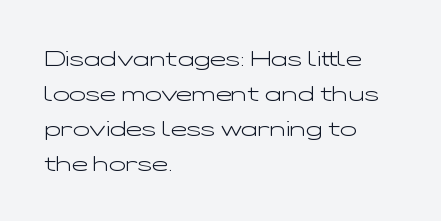
The image shows 22 px text type, upright; set left-aligned, normal line spacing (1.59x), normal letter spacing, not underlined.
